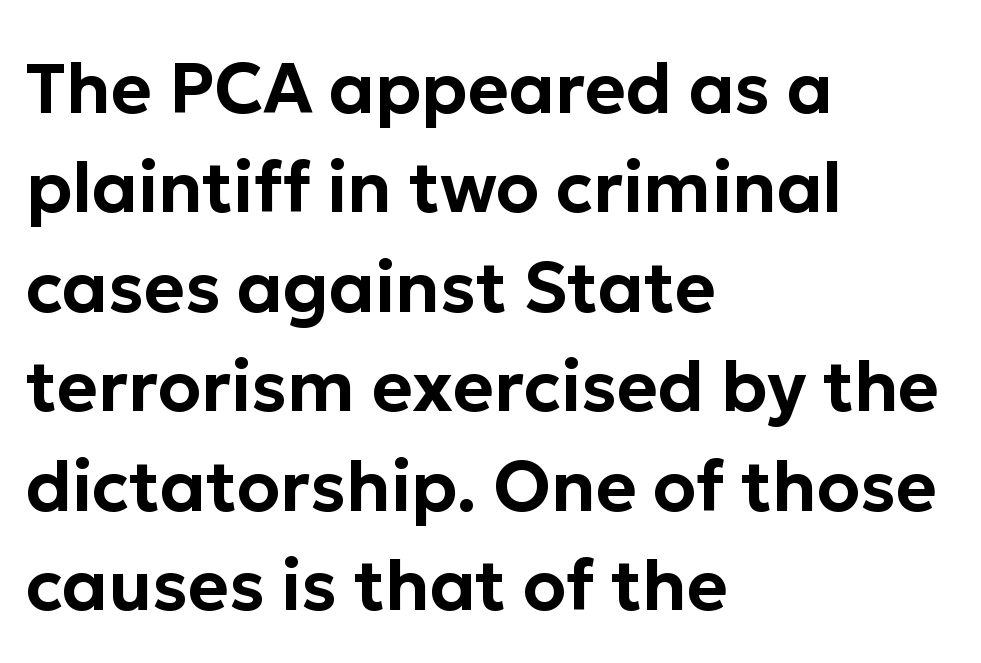
{"serif": "no", "italic": "no", "width": "normal", "stroke_contrast": "low", "x_height": "medium", "monospaced": "no", "underline": "no", "align": "left", "line_spacing": "normal", "line_spacing_ratio": 1.42, "letter_spacing": "normal", "letter_spacing_em": 0.0, "glyph_px": 70}
